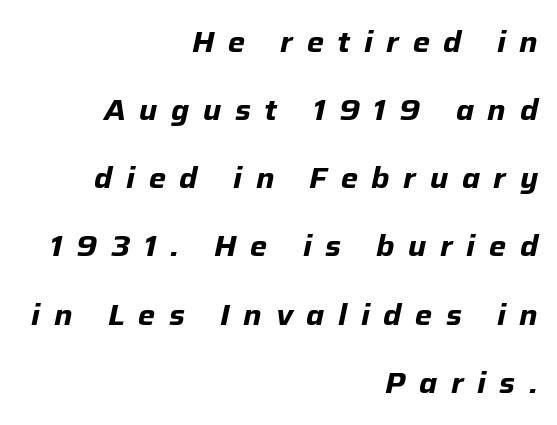
{"italic": "yes", "lean": "right", "slant_degrees": 12, "bold": "yes", "weight": "bold", "width": "normal", "stroke_contrast": "low", "x_height": "medium", "monospaced": "no", "underline": "no", "align": "right", "line_spacing": "loose", "line_spacing_ratio": 2.35, "letter_spacing": "wide", "letter_spacing_em": 0.47, "glyph_px": 29}
